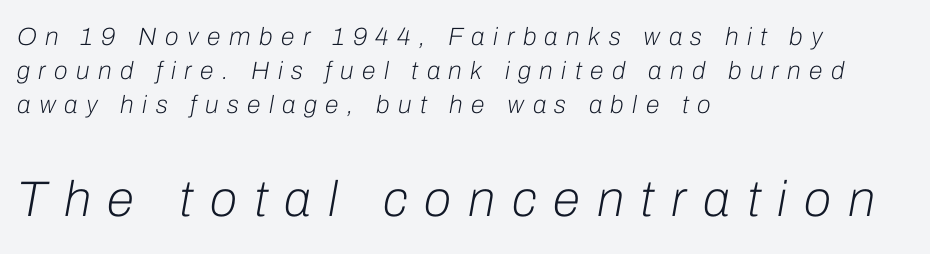
Honestly, the letter spacing is so wide it's the main thing you notice. The glyphs look as if they've been sheared to an angle. Letters have the restrained weight of plain body copy at most. In this sample the second text group is rendered at the bigger scale. The setting favours the left margin, as ordinary paragraphs usually do. Varying glyph widths throughout — classic text-font behaviour.
